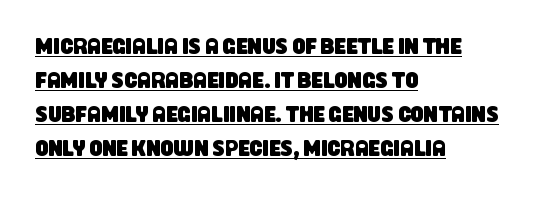
The image shows 23 px text type; set left-aligned, normal line spacing (1.48x), normal letter spacing, underlined.
